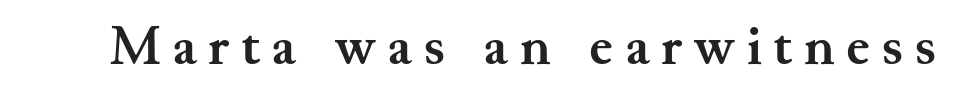
Q: Is the text bold? A: Yes.
Q: Is the text italic (slanted)? A: No, it is upright.
Q: Is the typeface a serif or a sans-serif typeface? A: Serif.
Q: Is the text underlined? A: No.
Q: Is the spacing between letters normal or unusually wide? A: Unusually wide.
Q: Width (condensed, normal, or wide)? A: Normal.
Q: Stroke contrast? A: Medium.
Q: x-height? A: Small.
Q: Monospaced? A: No.
